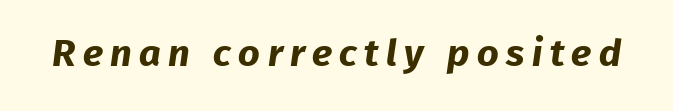
{"serif": "no", "bold": "yes", "weight": "bold", "width": "normal", "stroke_contrast": "low", "x_height": "medium", "monospaced": "no", "underline": "no", "glyph_px": 38}
